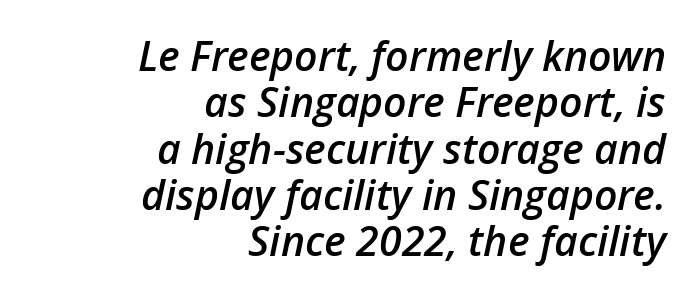
Q: Is the text bold? A: Semi-bold.
Q: Is the text italic (slanted)? A: Yes, it leans right by about 12 degrees.
Q: Is the text underlined? A: No.
Q: How is the paragraph aligned? A: Right-aligned.
Q: Is the spacing between letters normal or unusually wide? A: Normal.
Q: Is the spacing between lines tight, normal or loose? A: Tight.
Q: Width (condensed, normal, or wide)? A: Normal.
Q: Stroke contrast? A: Low.
Q: x-height? A: Medium.
Q: Monospaced? A: No.
